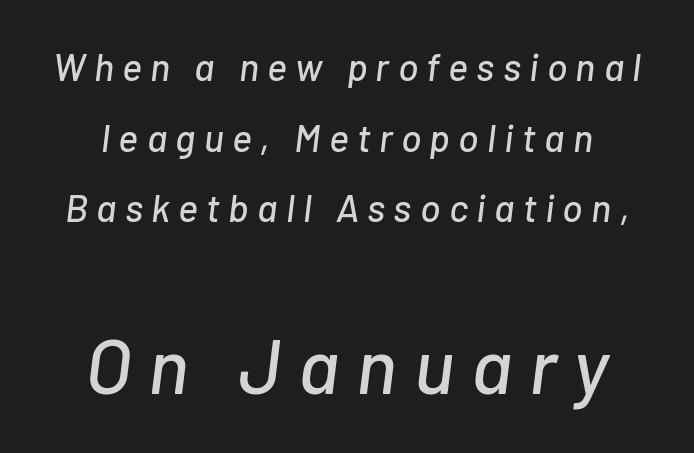
Q: Is the text italic (slanted)? A: Yes, it leans right by about 7 degrees.
Q: Is the text underlined? A: No.
Q: Is the spacing between letters normal or unusually wide? A: Unusually wide.
Q: Which block of text is set in a larger size, the first (top) or the second (bottom)? A: The second (bottom) one.
Q: Width (condensed, normal, or wide)? A: Normal.
Q: Stroke contrast? A: Low.
Q: x-height? A: Medium.
Q: Monospaced? A: No.
